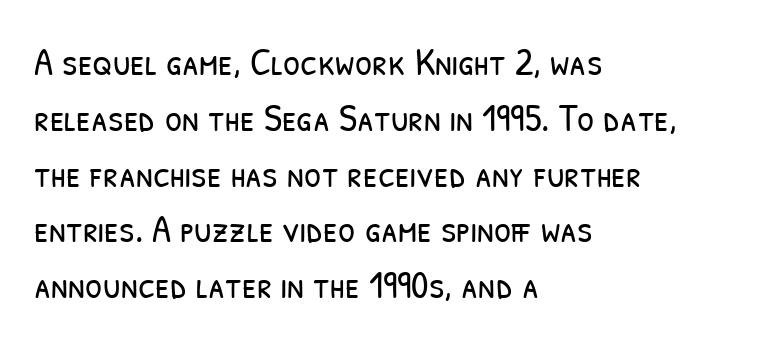
This sample uses plain, unmodified letter spacing. A bare baseline throughout the passage. Each new line begins a customary step beneath the previous one. Each letter keeps its own natural width here, so spacing adapts to shape.
